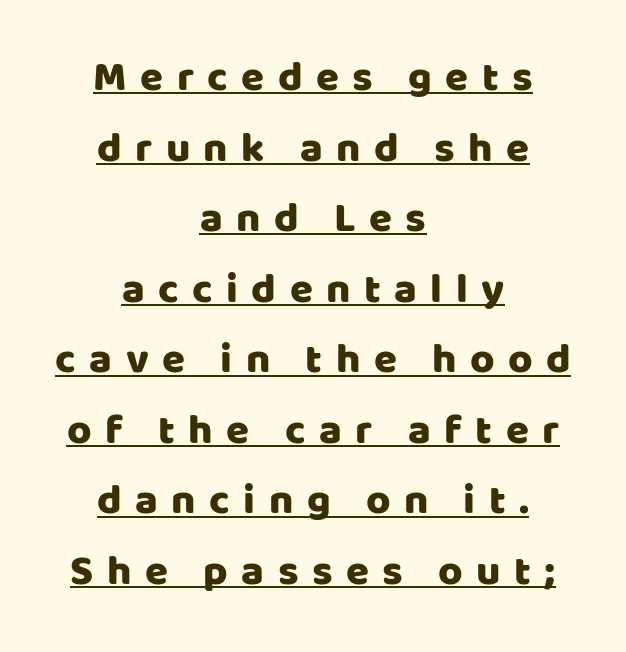
Type style note: lacks serifs. The whitespace from short lines is split evenly between both sides. What decoration does the sample have? An underline. Spacing verdict: proportional, widths tailored to each character.
